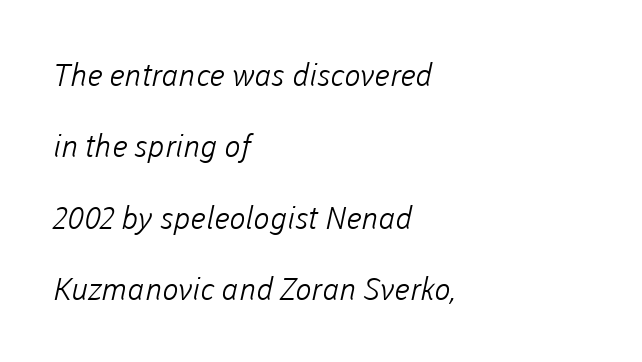
{"serif": "no", "bold": "no", "weight": "light", "width": "normal", "stroke_contrast": "low", "x_height": "medium", "monospaced": "no", "underline": "no", "align": "left", "line_spacing": "loose", "line_spacing_ratio": 2.3, "letter_spacing": "normal", "letter_spacing_em": 0.0, "glyph_px": 31}
